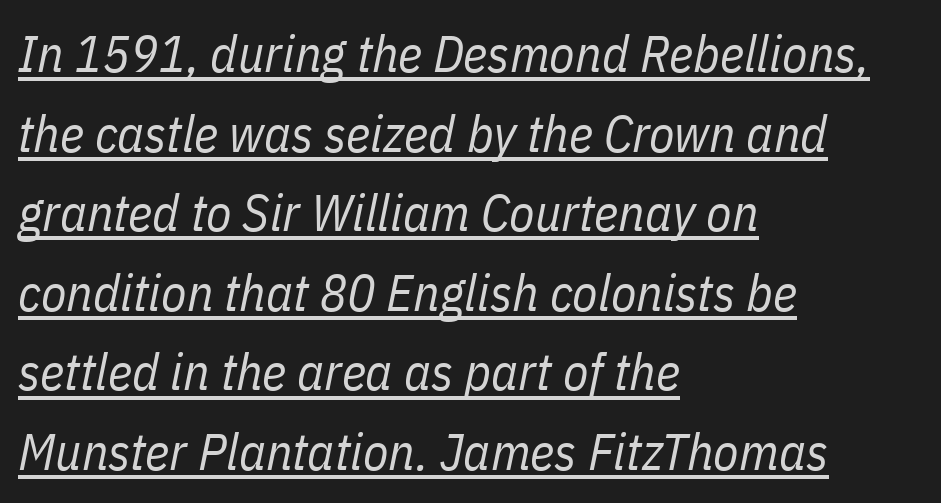
Q: Is the text bold? A: No.
Q: Is the text italic (slanted)? A: Yes, it leans right by about 11 degrees.
Q: Is the text underlined? A: Yes.
Q: How is the paragraph aligned? A: Left-aligned.
Q: Is the spacing between letters normal or unusually wide? A: Normal.
Q: Is the spacing between lines tight, normal or loose? A: Normal.
Q: Width (condensed, normal, or wide)? A: Condensed.
Q: Stroke contrast? A: Low.
Q: x-height? A: Medium.
Q: Monospaced? A: No.
